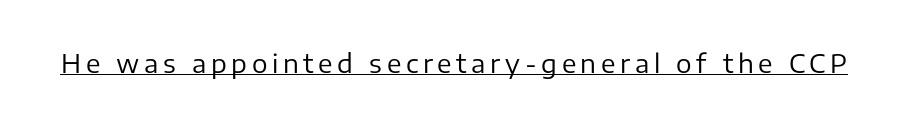
The image shows 26 px text type, upright; set underlined.
